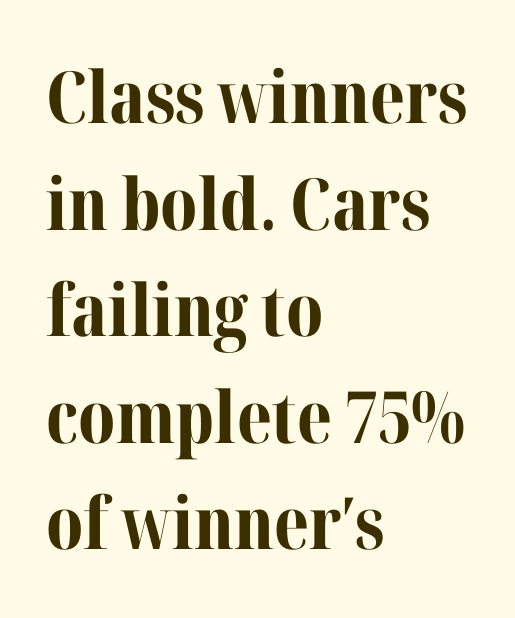
The image shows 72 px bold serif type, upright; set left-aligned, normal line spacing (1.48x), normal letter spacing, not underlined; medium stroke contrast and a medium x-height.
